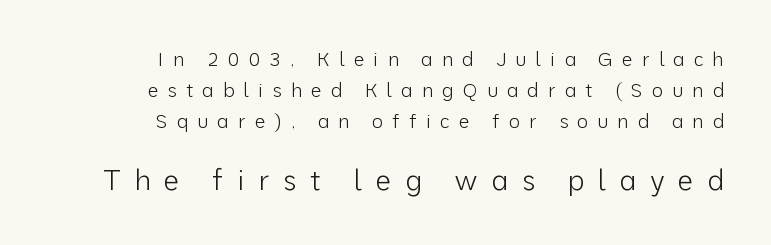
Q: Is the text bold? A: No.
Q: Is the text italic (slanted)? A: No, it is upright.
Q: Is the typeface a serif or a sans-serif typeface? A: Sans-serif.
Q: Is the text underlined? A: No.
Q: How is the paragraph aligned? A: Right-aligned.
Q: Is the spacing between letters normal or unusually wide? A: Unusually wide.
Q: Is the spacing between lines tight, normal or loose? A: Normal.
Q: Which block of text is set in a larger size, the first (top) or the second (bottom)? A: The second (bottom) one.
Q: Width (condensed, normal, or wide)? A: Normal.
Q: Stroke contrast? A: Low.
Q: x-height? A: Medium.
Q: Monospaced? A: No.
